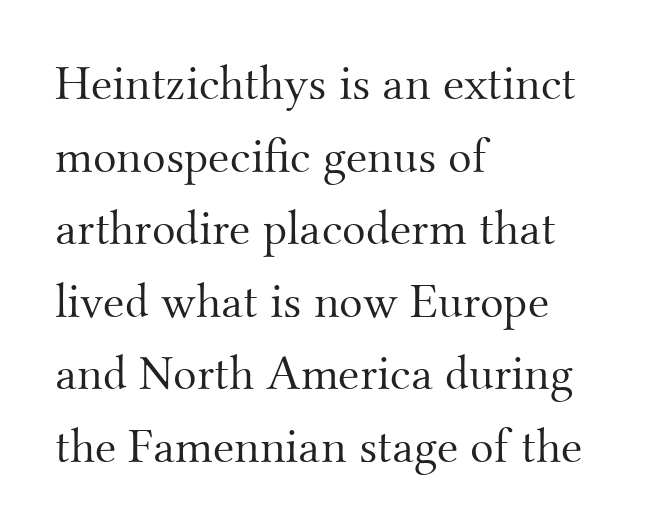
{"serif": "yes", "italic": "no", "bold": "no", "weight": "light", "width": "normal", "stroke_contrast": "medium", "x_height": "small", "monospaced": "no", "underline": "no", "align": "left", "line_spacing": "normal", "line_spacing_ratio": 1.48, "letter_spacing": "normal", "letter_spacing_em": 0.0, "glyph_px": 49}
